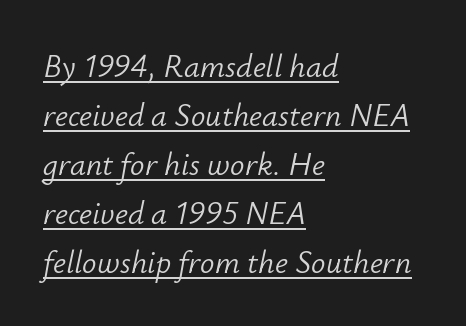
{"italic": "yes", "lean": "right", "slant_degrees": 12, "bold": "no", "weight": "light", "width": "normal", "stroke_contrast": "low", "x_height": "small", "monospaced": "no", "underline": "yes", "align": "left", "line_spacing": "normal", "line_spacing_ratio": 1.53, "letter_spacing": "normal", "letter_spacing_em": 0.0, "glyph_px": 32}
